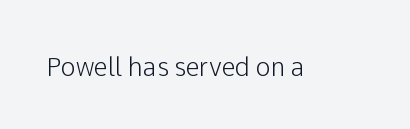
The image shows 25 px text type, upright; set normal letter spacing, not underlined.
